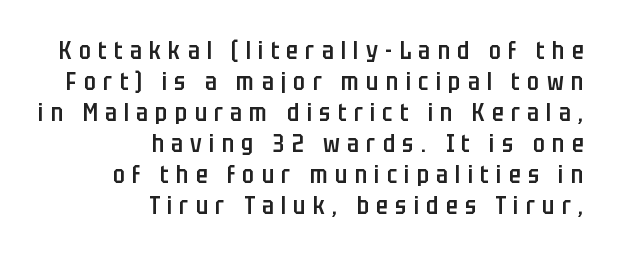
{"italic": "no", "bold": "semi", "underline": "no", "align": "right", "line_spacing": "normal", "line_spacing_ratio": 1.29, "letter_spacing": "wide", "letter_spacing_em": 0.31, "glyph_px": 24}
